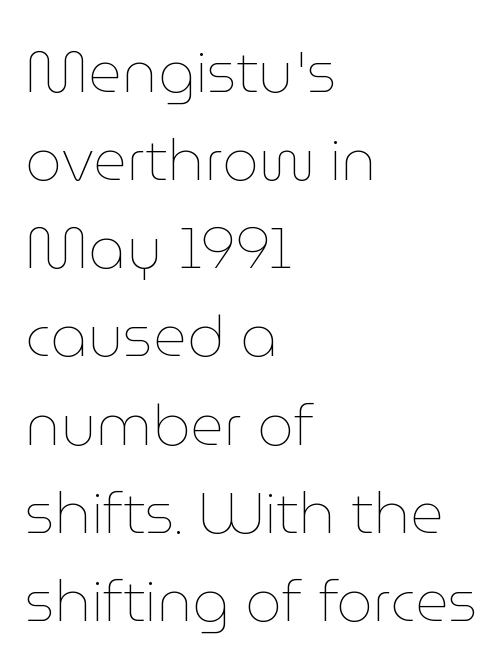
The image shows 58 px thin type, upright; set left-aligned, normal line spacing (1.52x), normal letter spacing, not underlined; low stroke contrast and a medium x-height.
